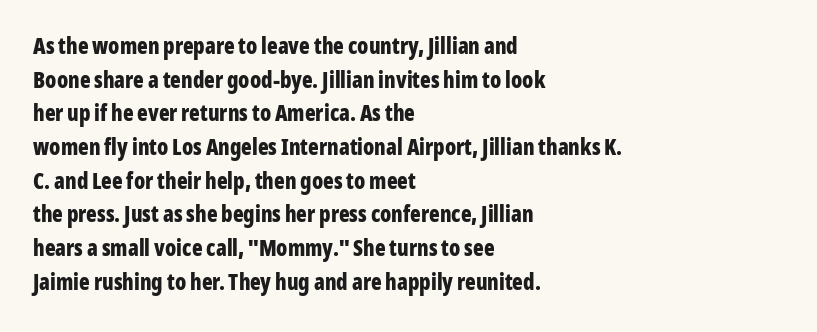
{"italic": "no", "bold": "yes", "underline": "no", "align": "left", "line_spacing": "normal", "line_spacing_ratio": 1.53, "letter_spacing": "normal", "letter_spacing_em": 0.0, "glyph_px": 22}
